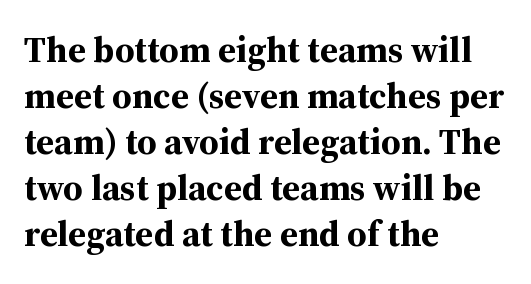
The image shows 36 px bold serif type, upright; set left-aligned, normal line spacing (1.28x), normal letter spacing, not underlined; medium stroke contrast and a medium x-height.
